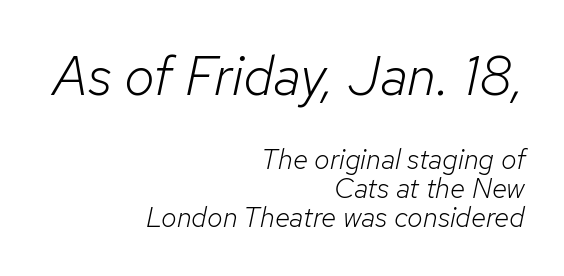
The image shows 55 px light type, italic (leaning right); set right-aligned, tight line spacing (1.04x), normal letter spacing, not underlined; the first (top) block is 1.96x larger; low stroke contrast and a medium x-height.
